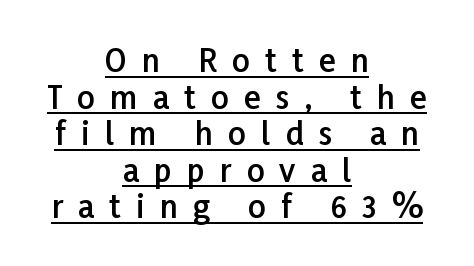
{"serif": "no", "italic": "no", "bold": "semi", "weight": "semibold", "width": "normal", "stroke_contrast": "low", "x_height": "medium", "monospaced": "no", "underline": "yes", "align": "center", "line_spacing_ratio": 1.18, "letter_spacing": "wide", "letter_spacing_em": 0.49, "glyph_px": 31}
